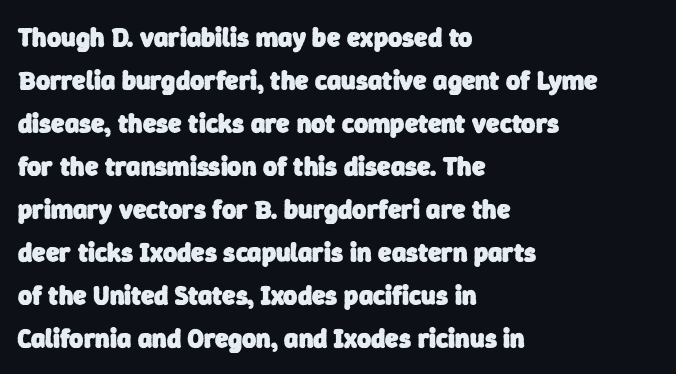
{"bold": "yes", "underline": "no", "align": "left", "line_spacing": "normal", "line_spacing_ratio": 1.59, "letter_spacing": "normal", "letter_spacing_em": 0.0, "glyph_px": 27}
